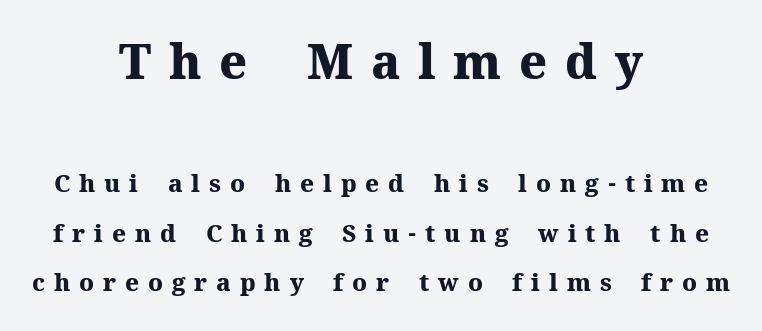
{"serif": "yes", "italic": "no", "bold": "yes", "weight": "heavy", "width": "normal", "stroke_contrast": "medium", "x_height": "medium", "monospaced": "no", "underline": "no", "align": "center", "line_spacing": "loose", "line_spacing_ratio": 2.06, "letter_spacing": "wide", "letter_spacing_em": 0.37, "larger_block": "first", "size_ratio": 2.0, "glyph_px": 48}
